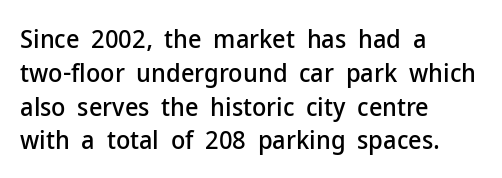
Q: Is the text italic (slanted)? A: No, it is upright.
Q: Is the text underlined? A: No.
Q: How is the paragraph aligned? A: Left-aligned.
Q: Is the spacing between letters normal or unusually wide? A: Normal.
Q: Is the spacing between lines tight, normal or loose? A: Normal.
